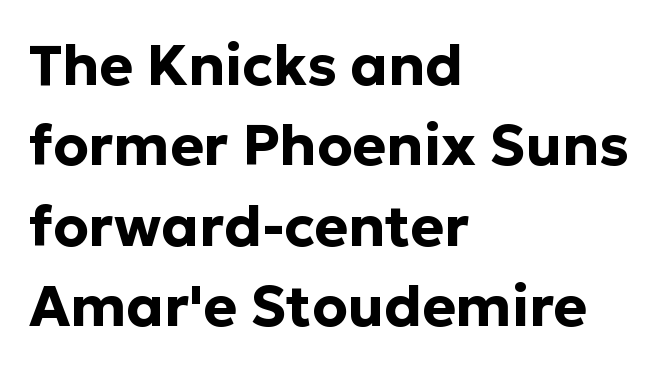
Q: Is the text bold? A: Yes.
Q: Is the text italic (slanted)? A: No, it is upright.
Q: Is the typeface a serif or a sans-serif typeface? A: Sans-serif.
Q: Is the text underlined? A: No.
Q: How is the paragraph aligned? A: Left-aligned.
Q: Is the spacing between letters normal or unusually wide? A: Normal.
Q: Is the spacing between lines tight, normal or loose? A: Normal.
Q: Width (condensed, normal, or wide)? A: Normal.
Q: Stroke contrast? A: Low.
Q: x-height? A: Medium.
Q: Monospaced? A: No.
